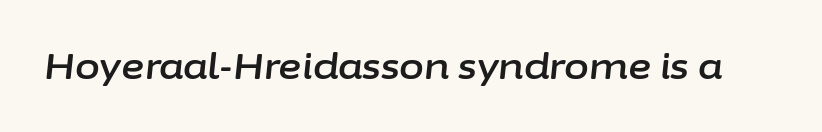
{"italic": "yes", "lean": "right", "slant_degrees": 6, "width": "normal", "stroke_contrast": "low", "x_height": "medium", "monospaced": "no", "underline": "no", "letter_spacing": "normal", "letter_spacing_em": 0.0, "glyph_px": 36}
